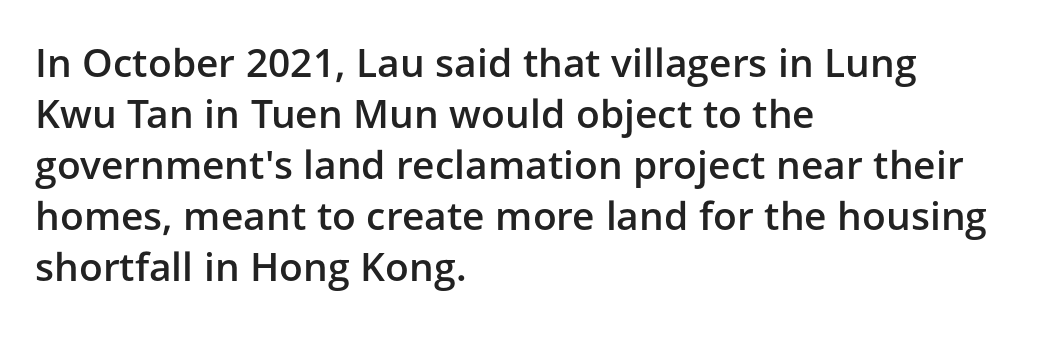
Q: Is the text bold? A: Semi-bold.
Q: Is the text italic (slanted)? A: No, it is upright.
Q: Is the typeface a serif or a sans-serif typeface? A: Sans-serif.
Q: Is the text underlined? A: No.
Q: How is the paragraph aligned? A: Left-aligned.
Q: Is the spacing between letters normal or unusually wide? A: Normal.
Q: Is the spacing between lines tight, normal or loose? A: Normal.
Q: Width (condensed, normal, or wide)? A: Normal.
Q: Stroke contrast? A: Low.
Q: x-height? A: Medium.
Q: Monospaced? A: No.
